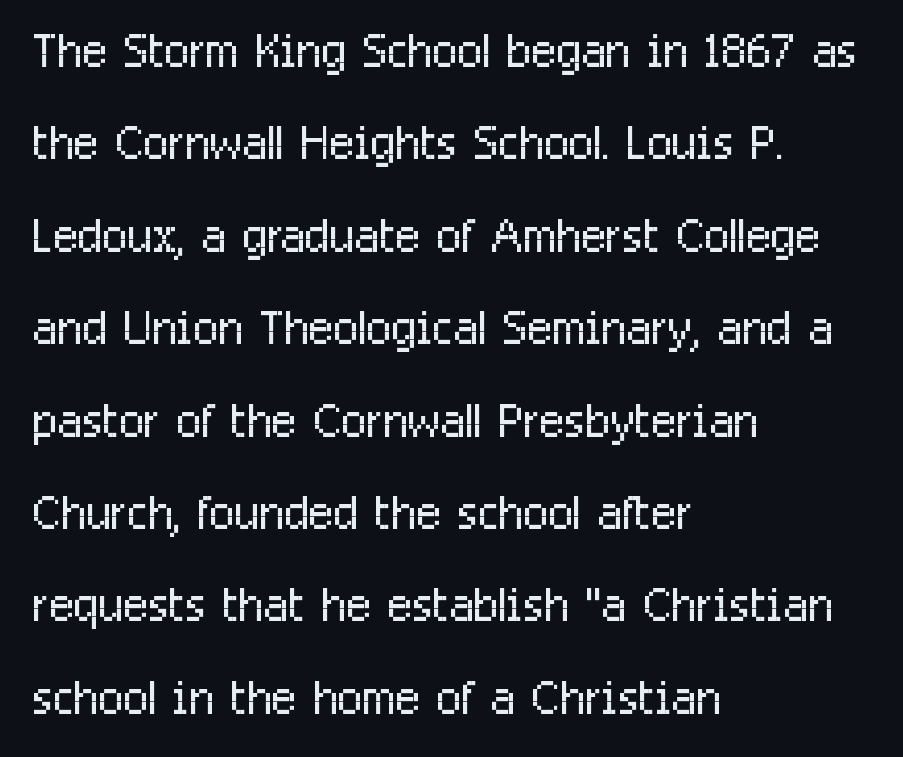
Q: Is the text bold? A: No.
Q: Is the text italic (slanted)? A: No, it is upright.
Q: Is the typeface a serif or a sans-serif typeface? A: Sans-serif.
Q: Is the text underlined? A: No.
Q: How is the paragraph aligned? A: Left-aligned.
Q: Is the spacing between letters normal or unusually wide? A: Normal.
Q: Is the spacing between lines tight, normal or loose? A: Normal.
Q: Width (condensed, normal, or wide)? A: Condensed.
Q: Stroke contrast? A: Low.
Q: x-height? A: Medium.
Q: Monospaced? A: No.
